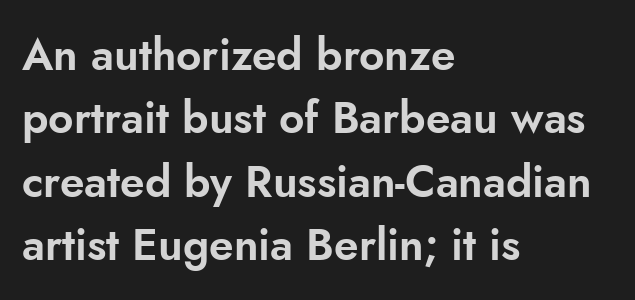
{"serif": "no", "italic": "no", "width": "normal", "stroke_contrast": "low", "x_height": "small", "monospaced": "no", "underline": "no", "align": "left", "line_spacing": "normal", "line_spacing_ratio": 1.44, "letter_spacing": "normal", "letter_spacing_em": 0.0, "glyph_px": 44}
